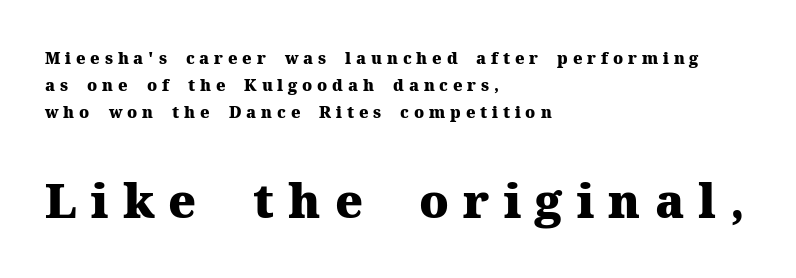
Q: Is the text bold? A: Yes.
Q: Is the text italic (slanted)? A: No, it is upright.
Q: Is the typeface a serif or a sans-serif typeface? A: Serif.
Q: Is the text underlined? A: No.
Q: How is the paragraph aligned? A: Left-aligned.
Q: Is the spacing between letters normal or unusually wide? A: Unusually wide.
Q: Is the spacing between lines tight, normal or loose? A: Normal.
Q: Which block of text is set in a larger size, the first (top) or the second (bottom)? A: The second (bottom) one.
Q: Width (condensed, normal, or wide)? A: Normal.
Q: Stroke contrast? A: Medium.
Q: x-height? A: Medium.
Q: Monospaced? A: No.
